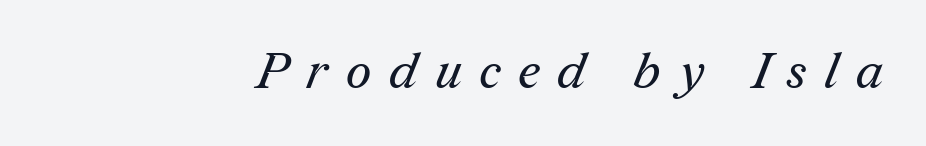
The type is letterspaced generously, with wide tracking. Examine the stroke ends and you'll spot serifs. Check under the words: just untouched page. Is this a fixed-width face? No — the glyphs have proportional, varying widths.
